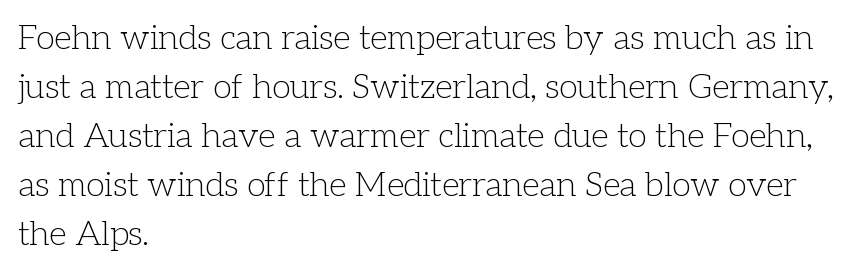
Q: Is the text bold? A: No.
Q: Is the text italic (slanted)? A: No, it is upright.
Q: Is the typeface a serif or a sans-serif typeface? A: Serif.
Q: Is the text underlined? A: No.
Q: How is the paragraph aligned? A: Left-aligned.
Q: Is the spacing between letters normal or unusually wide? A: Normal.
Q: Is the spacing between lines tight, normal or loose? A: Normal.
Q: Width (condensed, normal, or wide)? A: Normal.
Q: Stroke contrast? A: Low.
Q: x-height? A: Medium.
Q: Monospaced? A: No.
